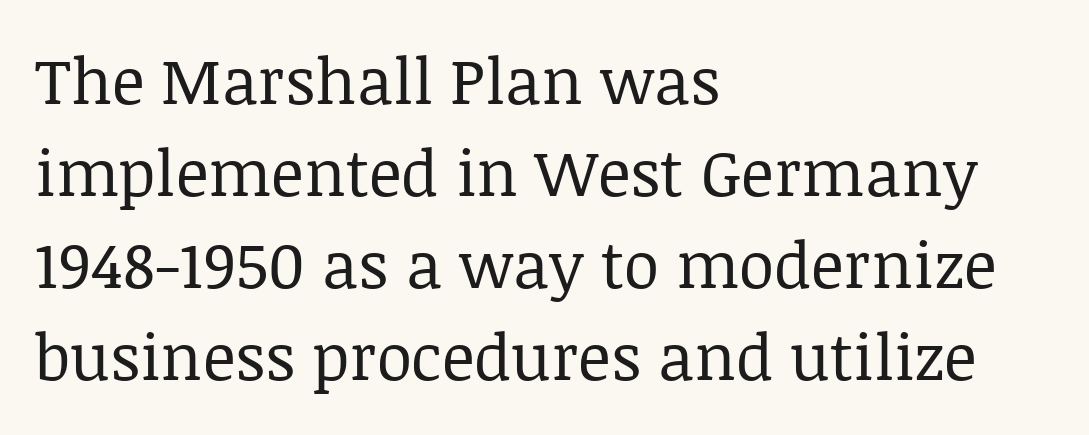
{"serif": "yes", "italic": "no", "bold": "no", "weight": "regular", "width": "normal", "stroke_contrast": "low", "x_height": "large", "monospaced": "no", "underline": "no", "align": "left", "line_spacing": "normal", "line_spacing_ratio": 1.44, "letter_spacing": "normal", "letter_spacing_em": 0.0, "glyph_px": 64}
